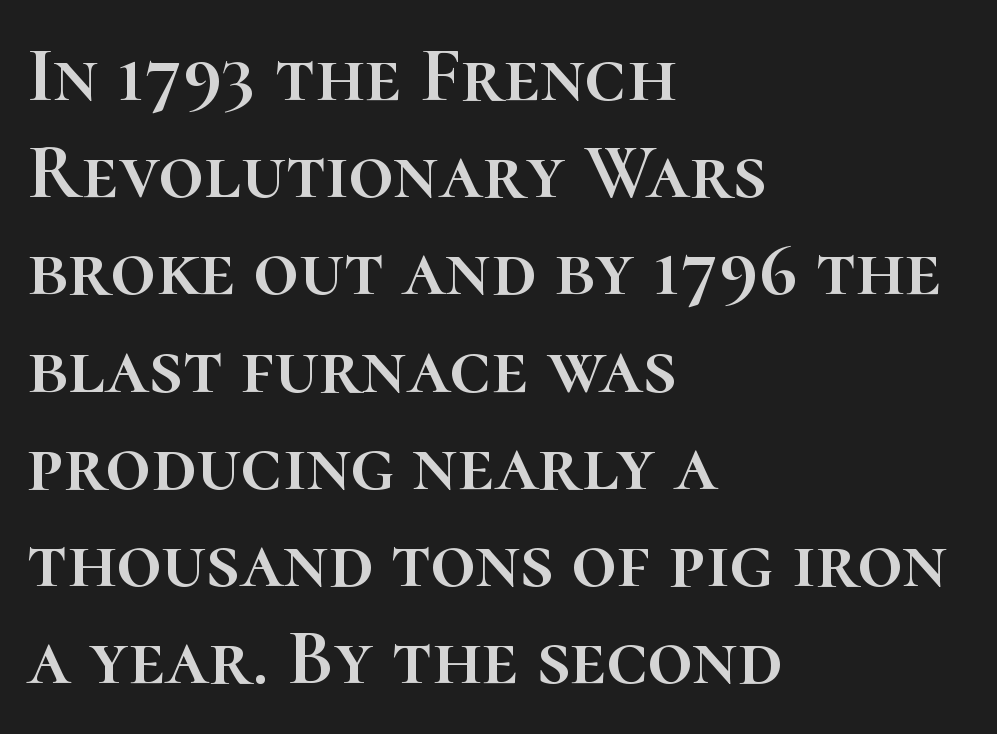
The image shows 79 px text type, upright; set left-aligned, line spacing 1.23x, normal letter spacing, not underlined; high stroke contrast and a medium x-height.
